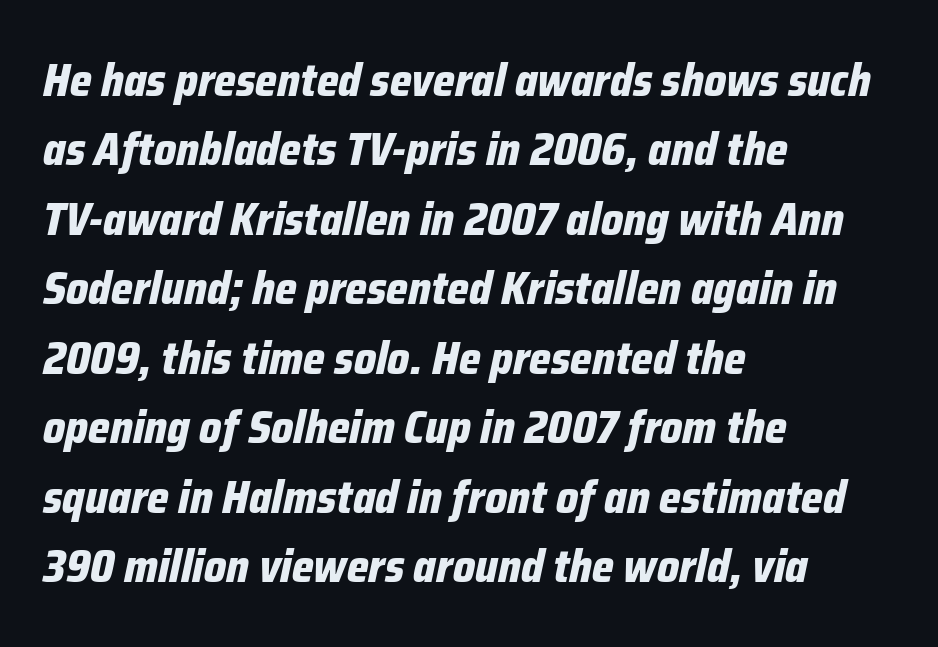
The image shows 46 px bold, condensed type, italic (leaning right); set left-aligned, normal line spacing (1.51x), normal letter spacing, not underlined; low stroke contrast and a medium x-height.
